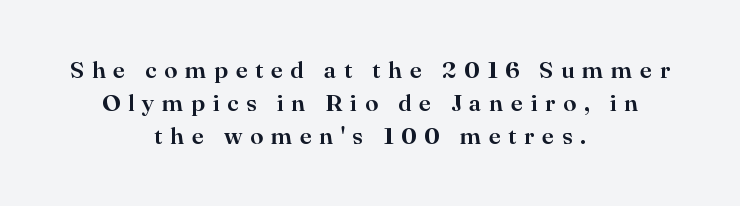
The lines sit at an ordinary, default distance from one another. Words float on clear page, feet unadorned. The passage is arranged like a title page — every line centered. Someone cranked the tracking dial way up on this one. Posture: straight, roman, zero tilt.
